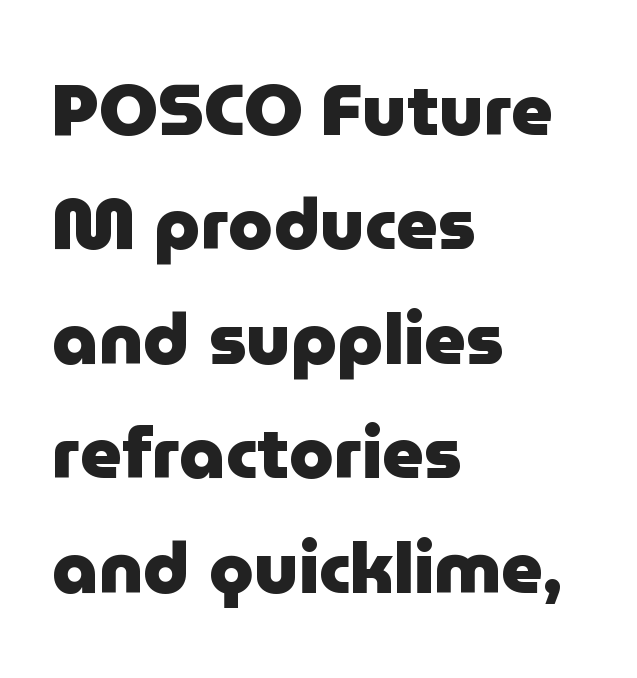
The image shows 72 px heavy sans-serif type, upright; set left-aligned, normal line spacing (1.59x), normal letter spacing, not underlined; low stroke contrast and a medium x-height.
